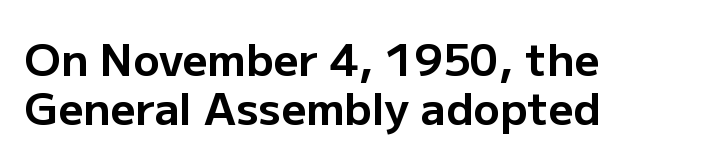
Varying glyph widths throughout — classic text-font behaviour. Does the lettering tilt? It doesn't — this is upright. Heavy, bold letterforms. The rendering uses a small line-height, squeezing the rows. Compared with a centered layout, this one pins lines to the left instead. The designer went with a sans here, leaving each stem footless.
